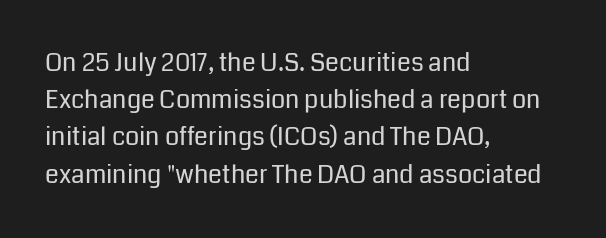
{"italic": "no", "bold": "no", "underline": "no", "align": "left", "line_spacing": "normal", "line_spacing_ratio": 1.49, "letter_spacing": "normal", "letter_spacing_em": 0.0, "glyph_px": 25}
